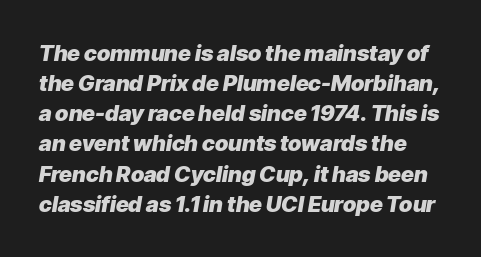
Leading matches the norm, producing a regular column. There is no visible air inserted between adjacent glyphs. Italic: yes, the glyphs are oblique. Heft: maximum for text — a bold. Just letters on the line, the space beneath them empty.
